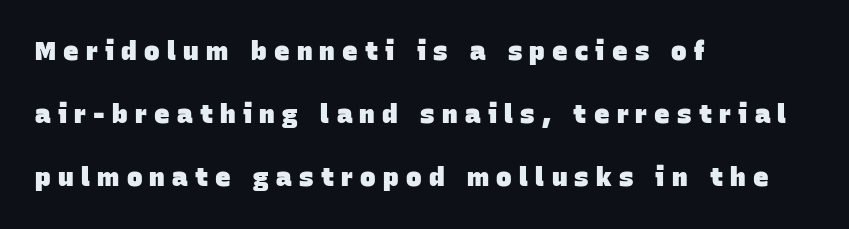
The image shows 26 px bold type; set left-aligned, loose line spacing (2.43x), unusually wide letter spacing (+0.28 em), not underlined.
